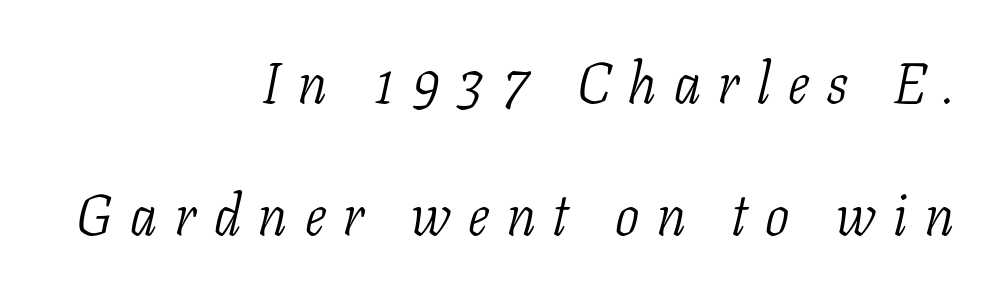
Q: Is the text bold? A: No.
Q: Is the text italic (slanted)? A: Yes, it leans right by about 11 degrees.
Q: Is the typeface a serif or a sans-serif typeface? A: Serif.
Q: Is the text underlined? A: No.
Q: How is the paragraph aligned? A: Right-aligned.
Q: Is the spacing between letters normal or unusually wide? A: Unusually wide.
Q: Is the spacing between lines tight, normal or loose? A: Loose.
Q: Width (condensed, normal, or wide)? A: Condensed.
Q: Stroke contrast? A: Low.
Q: x-height? A: Medium.
Q: Monospaced? A: No.
